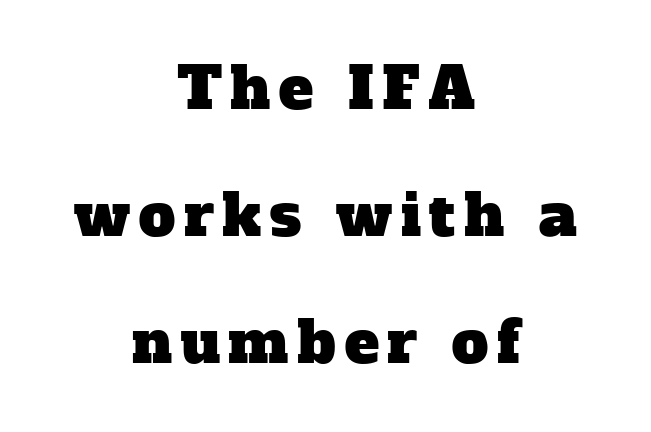
Q: Is the typeface a serif or a sans-serif typeface? A: Serif.
Q: Is the text underlined? A: No.
Q: How is the paragraph aligned? A: Centered.
Q: Is the spacing between lines tight, normal or loose? A: Loose.
Q: Width (condensed, normal, or wide)? A: Normal.
Q: Stroke contrast? A: Low.
Q: x-height? A: Medium.
Q: Monospaced? A: No.
